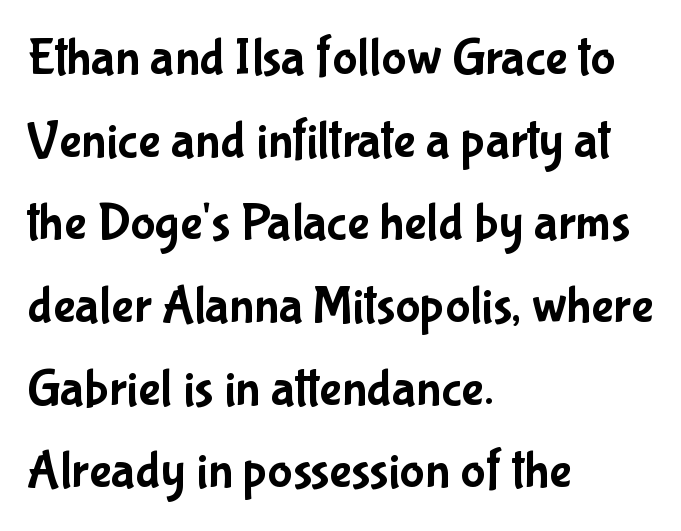
{"serif": "no", "italic": "no", "width": "condensed", "stroke_contrast": "low", "x_height": "medium", "monospaced": "no", "underline": "no", "align": "left", "line_spacing": "normal", "line_spacing_ratio": 1.56, "letter_spacing": "normal", "letter_spacing_em": 0.0, "glyph_px": 53}
